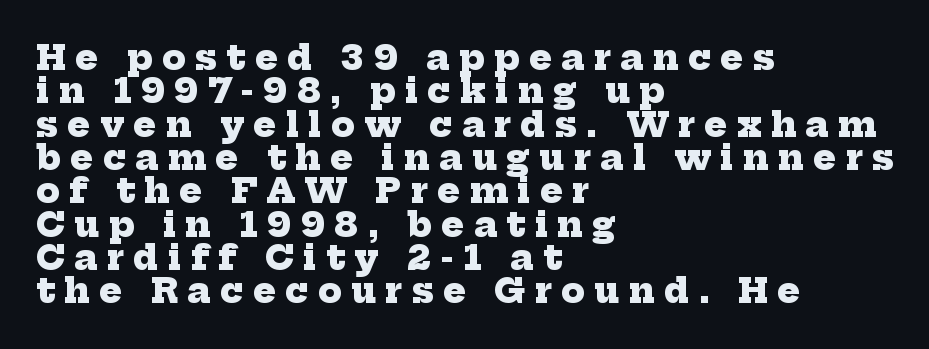
Q: Is the text bold? A: Yes.
Q: Is the typeface a serif or a sans-serif typeface? A: Serif.
Q: Is the text underlined? A: No.
Q: How is the paragraph aligned? A: Left-aligned.
Q: Is the spacing between letters normal or unusually wide? A: Unusually wide.
Q: Is the spacing between lines tight, normal or loose? A: Tight.
Q: Width (condensed, normal, or wide)? A: Normal.
Q: Stroke contrast? A: Low.
Q: x-height? A: Medium.
Q: Monospaced? A: No.
